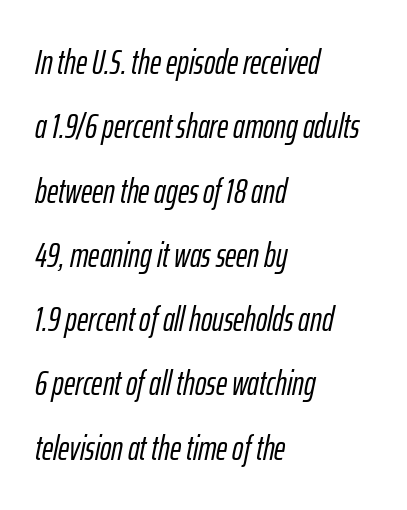
{"italic": "yes", "lean": "right", "slant_degrees": 12, "width": "condensed", "stroke_contrast": "low", "x_height": "medium", "monospaced": "no", "underline": "no", "align": "left", "line_spacing_ratio": 1.89, "letter_spacing": "normal", "letter_spacing_em": 0.0, "glyph_px": 34}
